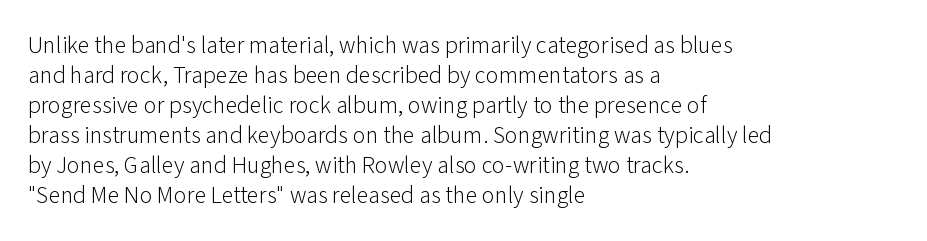
Honestly, there is no underline to notice here at all. The font's upright variant was chosen for this text. Horizontally, the lines are justified to the leading edge only. Bold? No — there's no thickening of the strokes.
